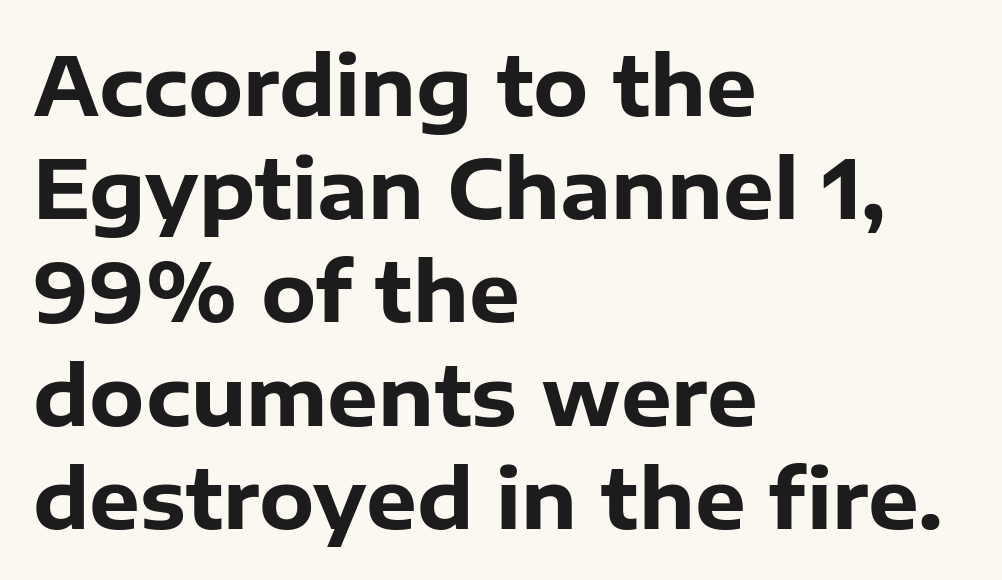
The vertical gap from one line to the next is medium. Where is the straight margin? On the left. Note the varied advance widths — an 'i' is clearly narrower than an 'm'. How heavy is the stroke? Heavy — this is a bold. The passage shown is typeset with a sans-serif family.
